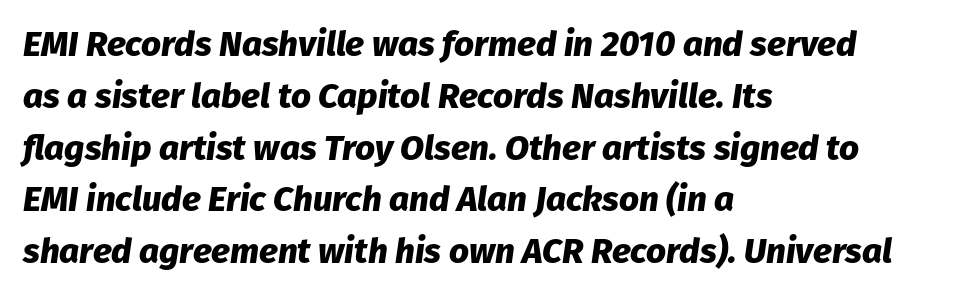
Beneath every word, the page is bare. A typesetter would call this zero additional tracking. The lines sit at an ordinary, default distance from one another. On the weight axis this lands at bold, roughly 700. Every row of glyphs begins at an identical x-position on the left. Italic? Definitely — the glyphs are oblique.
